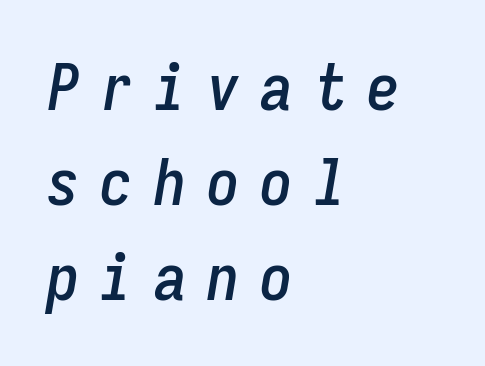
Q: Is the text italic (slanted)? A: Yes, it leans right by about 9 degrees.
Q: Is the text underlined? A: No.
Q: How is the paragraph aligned? A: Left-aligned.
Q: Is the spacing between letters normal or unusually wide? A: Unusually wide.
Q: Is the spacing between lines tight, normal or loose? A: Normal.
Q: Width (condensed, normal, or wide)? A: Condensed.
Q: Stroke contrast? A: Low.
Q: x-height? A: Medium.
Q: Monospaced? A: Yes.
